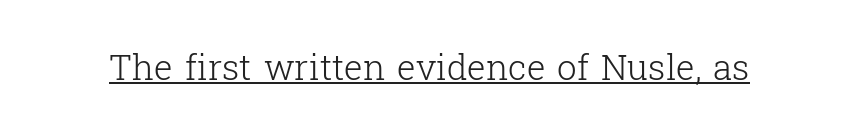
Q: Is the text bold? A: No.
Q: Is the text italic (slanted)? A: No, it is upright.
Q: Is the typeface a serif or a sans-serif typeface? A: Serif.
Q: Is the text underlined? A: Yes.
Q: Is the spacing between letters normal or unusually wide? A: Normal.
Q: Width (condensed, normal, or wide)? A: Normal.
Q: Stroke contrast? A: Low.
Q: x-height? A: Medium.
Q: Monospaced? A: No.
